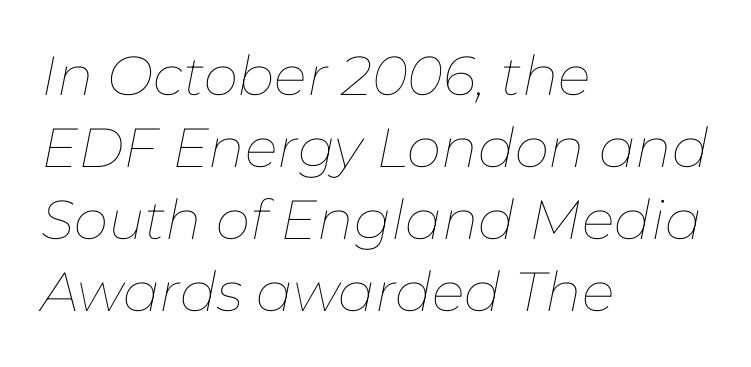
{"italic": "yes", "lean": "right", "slant_degrees": 11, "bold": "no", "weight": "thin", "width": "normal", "stroke_contrast": "low", "x_height": "medium", "monospaced": "no", "underline": "no", "align": "left", "line_spacing": "normal", "line_spacing_ratio": 1.31, "letter_spacing": "normal", "letter_spacing_em": 0.0, "glyph_px": 55}
